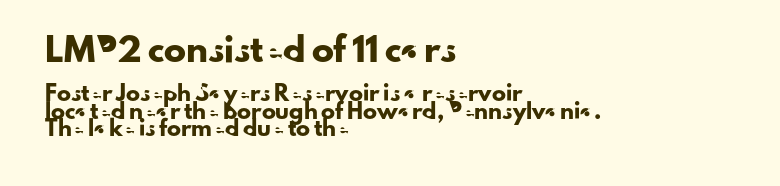
Q: Is the text italic (slanted)? A: No, it is upright.
Q: Is the text underlined? A: No.
Q: How is the paragraph aligned? A: Left-aligned.
Q: Is the spacing between letters normal or unusually wide? A: Normal.
Q: Is the spacing between lines tight, normal or loose? A: Normal.
Q: Which block of text is set in a larger size, the first (top) or the second (bottom)? A: The first (top) one.
